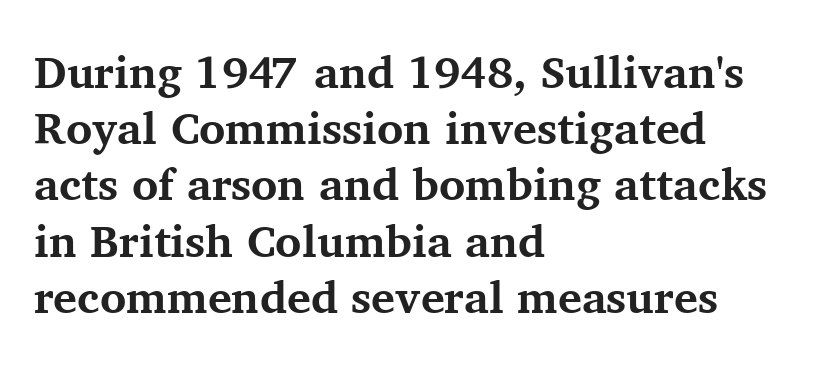
Looks like regular typesetting: each glyph gets only the width it needs. The typesetting leans heavy: a genuine bold. Quick note: underline off. Typographically, this falls in the serif category.
